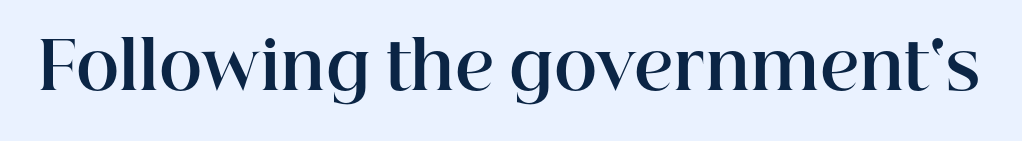
A roman cut, with each character standing at attention. The rendering uses natural spacing where letterforms have individual widths. The area under the type is left untouched. You can tell from the footed stems that serif type was used.
